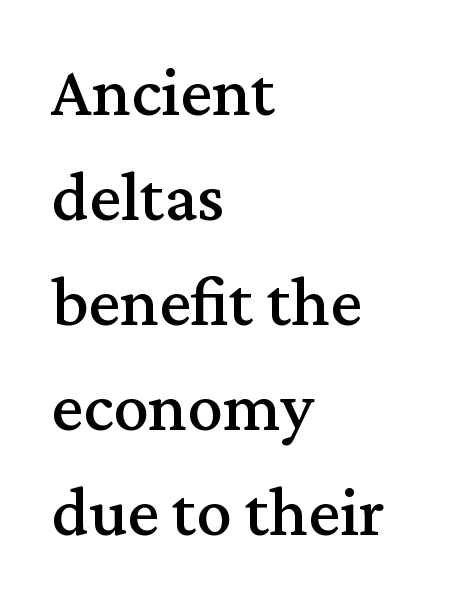
{"serif": "yes", "italic": "no", "width": "normal", "stroke_contrast": "medium", "x_height": "medium", "monospaced": "no", "underline": "no", "align": "left", "line_spacing": "normal", "line_spacing_ratio": 1.48, "letter_spacing": "normal", "letter_spacing_em": 0.0, "glyph_px": 71}
